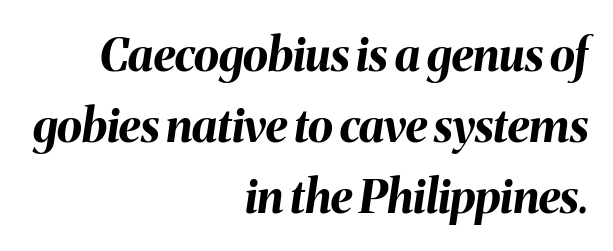
Q: Is the text bold? A: Yes.
Q: Is the text italic (slanted)? A: Yes, it leans right by about 8 degrees.
Q: Is the text underlined? A: No.
Q: How is the paragraph aligned? A: Right-aligned.
Q: Is the spacing between letters normal or unusually wide? A: Normal.
Q: Is the spacing between lines tight, normal or loose? A: Normal.
Q: Width (condensed, normal, or wide)? A: Normal.
Q: Stroke contrast? A: Medium.
Q: x-height? A: Medium.
Q: Monospaced? A: No.
